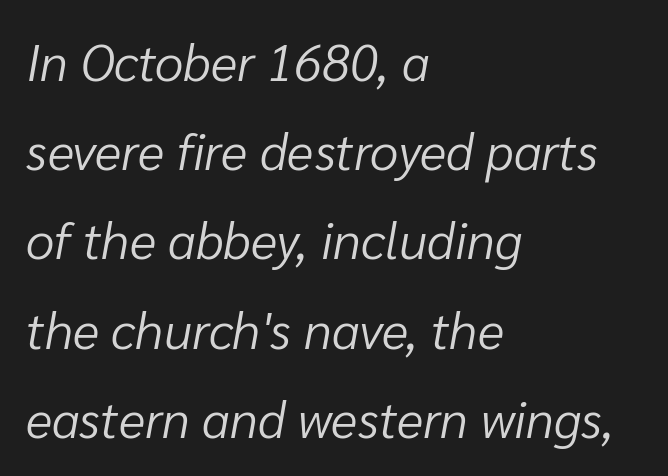
Q: Is the text bold? A: No.
Q: Is the text italic (slanted)? A: Yes, it leans right by about 10 degrees.
Q: Is the text underlined? A: No.
Q: How is the paragraph aligned? A: Left-aligned.
Q: Is the spacing between letters normal or unusually wide? A: Normal.
Q: Width (condensed, normal, or wide)? A: Normal.
Q: Stroke contrast? A: Low.
Q: x-height? A: Medium.
Q: Monospaced? A: No.
